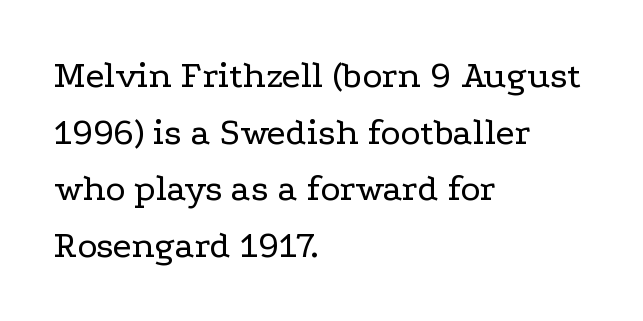
{"serif": "yes", "italic": "no", "bold": "no", "weight": "regular", "width": "wide", "stroke_contrast": "low", "x_height": "medium", "monospaced": "no", "underline": "no", "align": "left", "line_spacing": "normal", "line_spacing_ratio": 1.49, "letter_spacing": "normal", "letter_spacing_em": 0.0, "glyph_px": 38}
